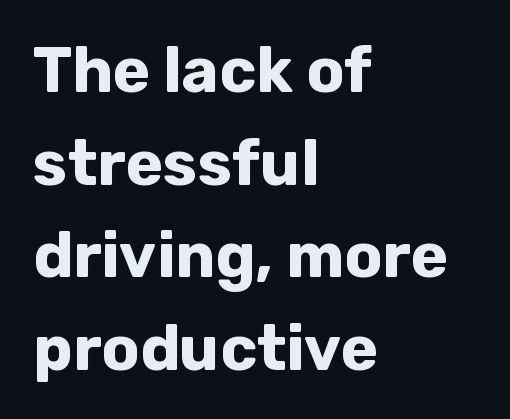
Does the leading feel generous? No, just average. The lettering stays uniformly vertical, giving the passage a roman look. Spacing verdict: proportional, widths tailored to each character. The typeface chosen for these lines omits serifs. The typesetter chose a ragged-right arrangement here. Compared with typical body copy, the letter spacing here is the same.
